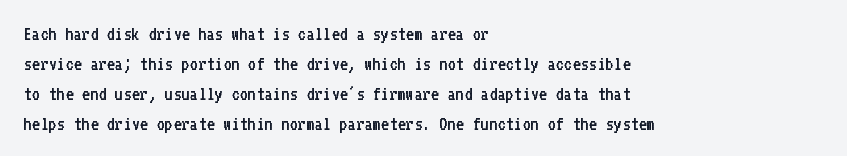
The face looks like a standard text weight, possibly lighter. A normal amount of white space separates one row of letters from the next. Line beginnings align vertically; line endings do not. The horizontal fit of the characters is conventional and even. The passage shown is not underscored anywhere.
